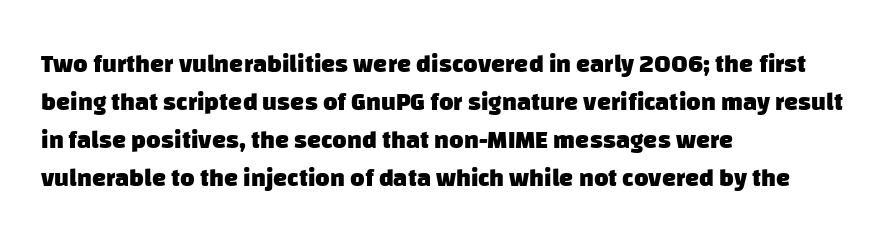
{"bold": "yes", "underline": "no", "align": "left", "line_spacing": "normal", "line_spacing_ratio": 1.52, "letter_spacing": "normal", "letter_spacing_em": 0.0, "glyph_px": 25}
